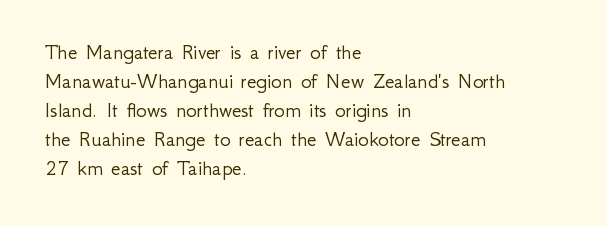
The image shows 22 px text type, upright; set left-aligned, normal line spacing (1.32x), normal letter spacing, not underlined.
